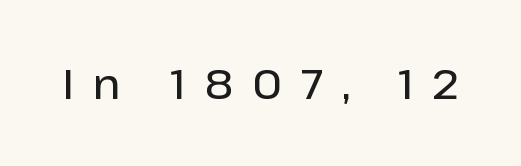
Q: Is the text bold? A: Semi-bold.
Q: Is the text italic (slanted)? A: No, it is upright.
Q: Is the typeface a serif or a sans-serif typeface? A: Sans-serif.
Q: Is the text underlined? A: No.
Q: Is the spacing between letters normal or unusually wide? A: Unusually wide.
Q: Width (condensed, normal, or wide)? A: Normal.
Q: Stroke contrast? A: Low.
Q: x-height? A: Medium.
Q: Monospaced? A: No.
